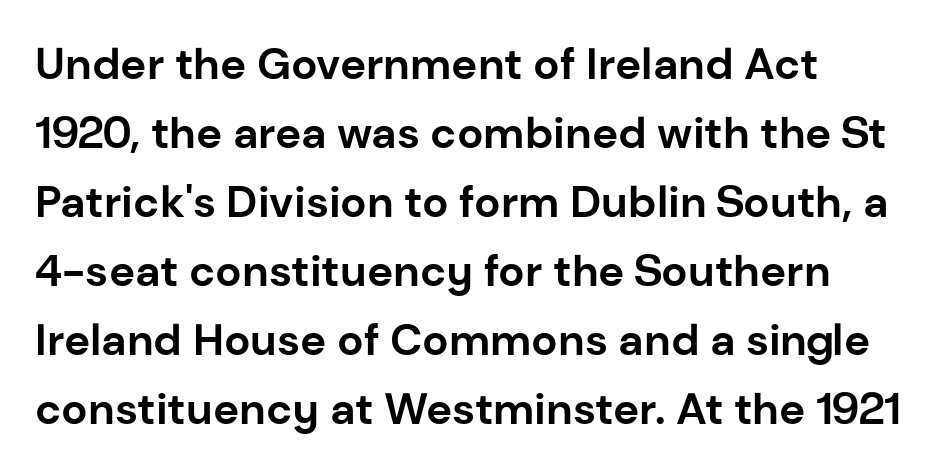
Regarding serifs, this sample does without them. Typographic density is high because the face is bold. Nope, not italic — everything's standing straight. The vertical gap from one line to the next is medium. Each letter keeps its own natural width here, so spacing adapts to shape. Quick note: underline off.
